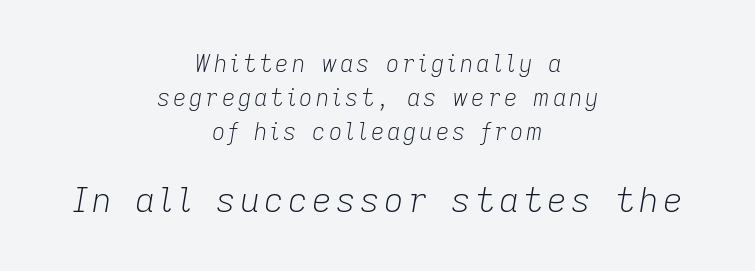
{"italic": "yes", "lean": "right", "slant_degrees": 9, "bold": "no", "weight": "light", "width": "normal", "stroke_contrast": "low", "x_height": "medium", "monospaced": "no", "underline": "no", "align": "center", "line_spacing": "normal", "line_spacing_ratio": 1.47, "larger_block": "second", "size_ratio": 1.48, "glyph_px": 34}
